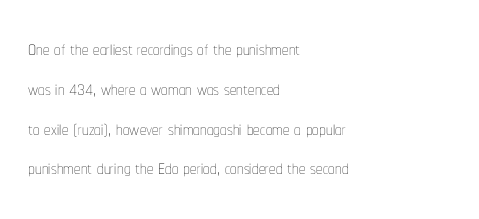
Q: Is the text bold? A: No.
Q: Is the text italic (slanted)? A: No, it is upright.
Q: Is the text underlined? A: No.
Q: How is the paragraph aligned? A: Left-aligned.
Q: Is the spacing between letters normal or unusually wide? A: Normal.
Q: Is the spacing between lines tight, normal or loose? A: Normal.
